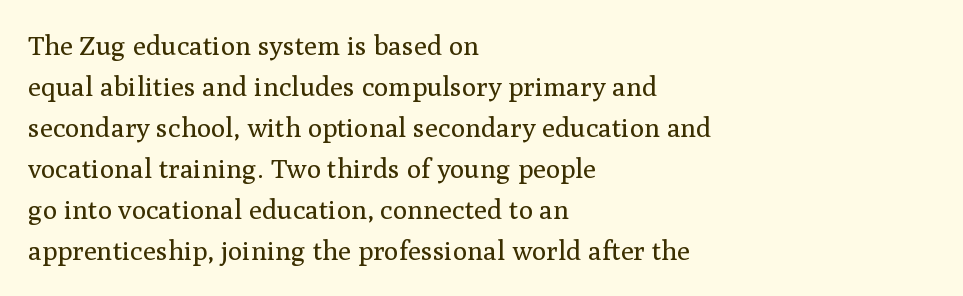
The image shows 27 px text type, upright; set left-aligned, normal line spacing (1.52x), normal letter spacing, not underlined.
